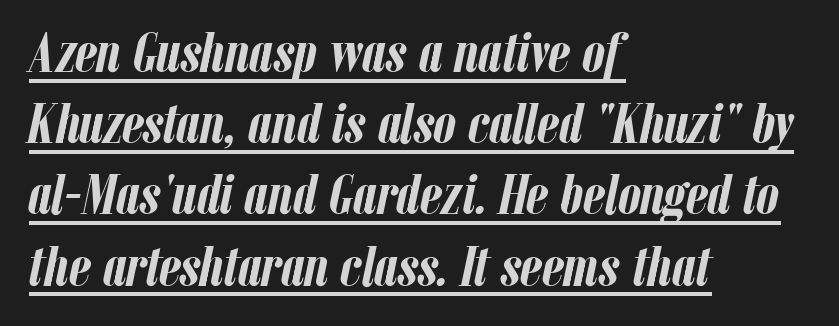
{"italic": "yes", "lean": "right", "slant_degrees": 12, "bold": "yes", "weight": "semibold", "width": "condensed", "stroke_contrast": "low", "x_height": "medium", "monospaced": "no", "underline": "yes", "align": "left", "line_spacing": "normal", "line_spacing_ratio": 1.25, "letter_spacing": "normal", "letter_spacing_em": 0.0, "glyph_px": 57}
